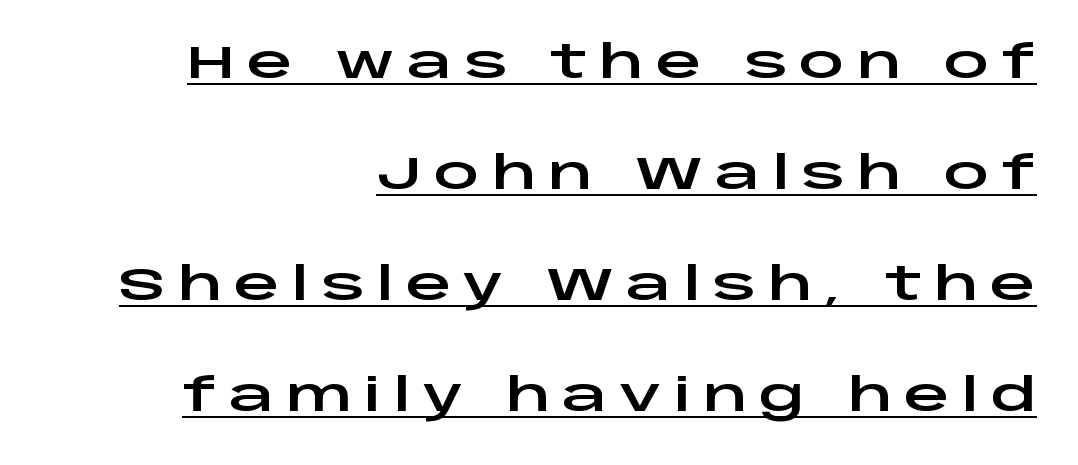
Q: Is the text italic (slanted)? A: No, it is upright.
Q: Is the typeface a serif or a sans-serif typeface? A: Sans-serif.
Q: Is the text underlined? A: Yes.
Q: How is the paragraph aligned? A: Right-aligned.
Q: Is the spacing between letters normal or unusually wide? A: Unusually wide.
Q: Is the spacing between lines tight, normal or loose? A: Loose.
Q: Width (condensed, normal, or wide)? A: Wide.
Q: Stroke contrast? A: Low.
Q: x-height? A: Large.
Q: Monospaced? A: No.
